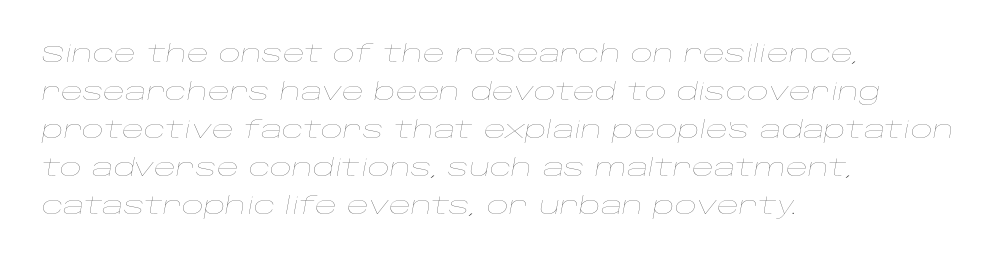
{"italic": "yes", "lean": "right", "slant_degrees": 10, "bold": "no", "underline": "no", "align": "left", "line_spacing": "normal", "line_spacing_ratio": 1.58, "letter_spacing": "normal", "letter_spacing_em": 0.0, "glyph_px": 24}
